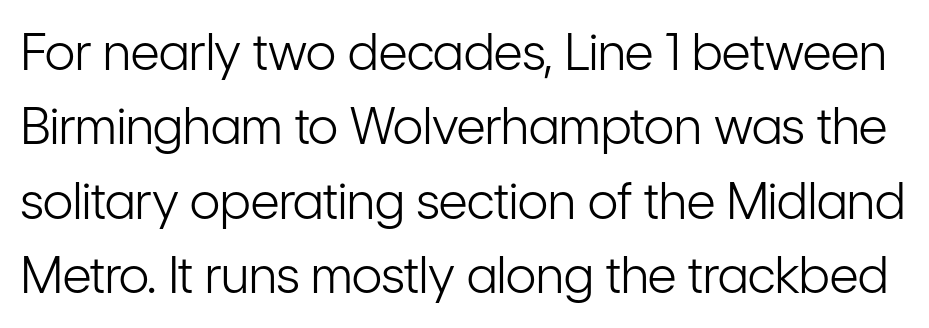
Q: Is the text bold? A: No.
Q: Is the text italic (slanted)? A: No, it is upright.
Q: Is the typeface a serif or a sans-serif typeface? A: Sans-serif.
Q: Is the text underlined? A: No.
Q: Is the spacing between letters normal or unusually wide? A: Normal.
Q: Is the spacing between lines tight, normal or loose? A: Normal.
Q: Width (condensed, normal, or wide)? A: Condensed.
Q: Stroke contrast? A: Low.
Q: x-height? A: Medium.
Q: Monospaced? A: No.
